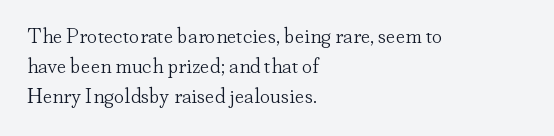
Q: Is the text bold? A: No.
Q: Is the text italic (slanted)? A: No, it is upright.
Q: Is the text underlined? A: No.
Q: How is the paragraph aligned? A: Left-aligned.
Q: Is the spacing between letters normal or unusually wide? A: Normal.
Q: Is the spacing between lines tight, normal or loose? A: Normal.
